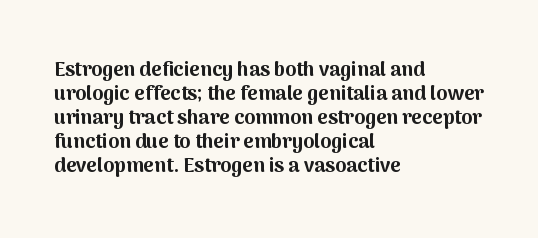
Q: Is the text bold? A: Yes.
Q: Is the text italic (slanted)? A: No, it is upright.
Q: Is the text underlined? A: No.
Q: How is the paragraph aligned? A: Left-aligned.
Q: Is the spacing between letters normal or unusually wide? A: Normal.
